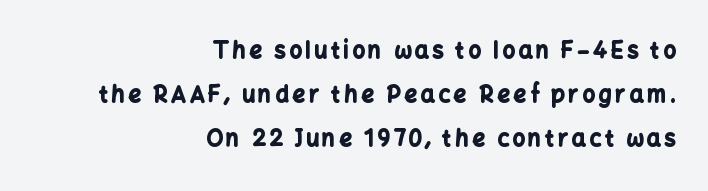
Descenders are the only things crossing below the line. Stroke thickness is high; the sample reads as a true bold. Alignment: flush right. Regarding leading, the lines here are spaced well apart. Tall strokes in this sample are plumb rather than angled.
